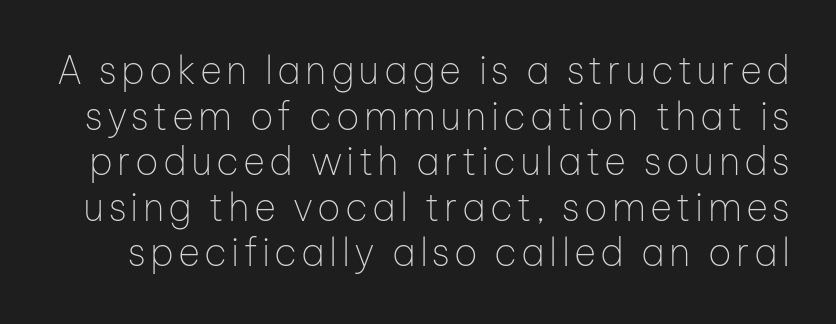
The image shows 38 px thin sans-serif type, upright; set line spacing 1.2x, not underlined; low stroke contrast and a medium x-height.
